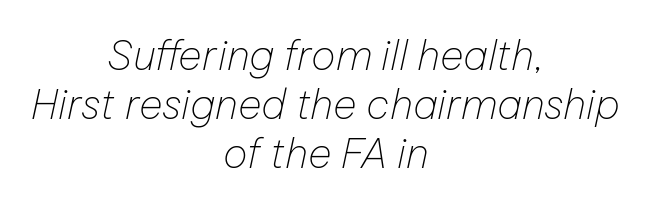
Here the designer chose a conventional face with non-uniform glyph widths. The whitespace from short lines is split evenly between both sides. Descenders hang freely into open space. Italic? Definitely — the glyphs are oblique. Does extra space separate the letters? No, they use regular spacing. The face looks like a standard text weight, possibly lighter.
